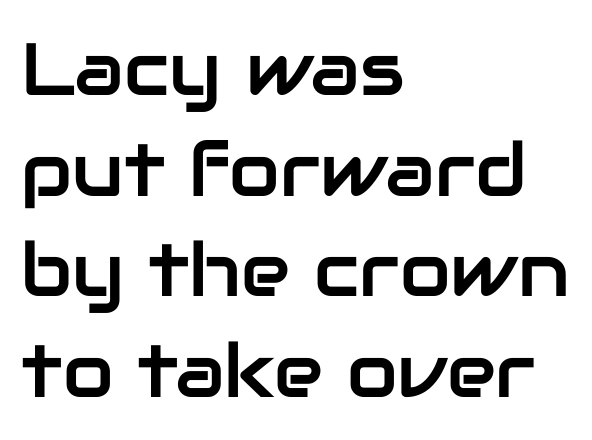
Q: Is the text italic (slanted)? A: No, it is upright.
Q: Is the typeface a serif or a sans-serif typeface? A: Sans-serif.
Q: Is the text underlined? A: No.
Q: How is the paragraph aligned? A: Left-aligned.
Q: Is the spacing between letters normal or unusually wide? A: Normal.
Q: Is the spacing between lines tight, normal or loose? A: Normal.
Q: Width (condensed, normal, or wide)? A: Normal.
Q: Stroke contrast? A: Low.
Q: x-height? A: Medium.
Q: Monospaced? A: No.
